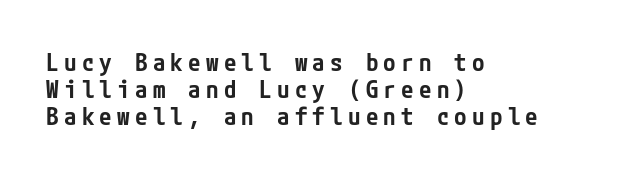
The image shows 25 px text type, upright; set left-aligned, tight line spacing (1.09x), unusually wide letter spacing (+0.21 em), not underlined.
